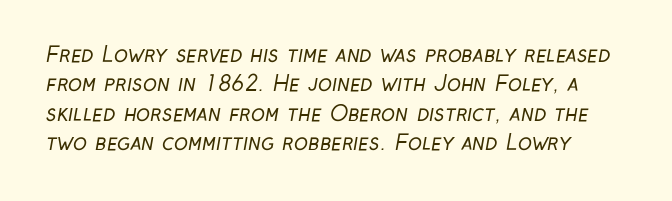
Q: Is the text bold? A: No.
Q: Is the text underlined? A: No.
Q: Is the spacing between letters normal or unusually wide? A: Normal.
Q: Is the spacing between lines tight, normal or loose? A: Normal.
